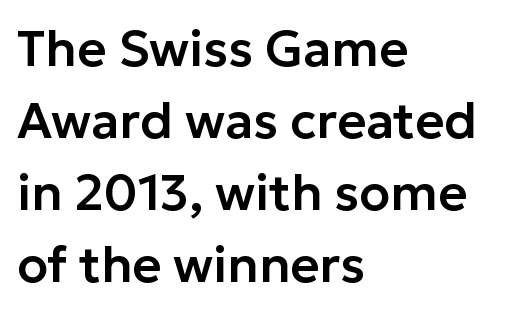
{"serif": "no", "italic": "no", "width": "normal", "stroke_contrast": "low", "x_height": "medium", "monospaced": "no", "underline": "no", "align": "left", "line_spacing": "normal", "line_spacing_ratio": 1.44, "letter_spacing": "normal", "letter_spacing_em": 0.0, "glyph_px": 50}
